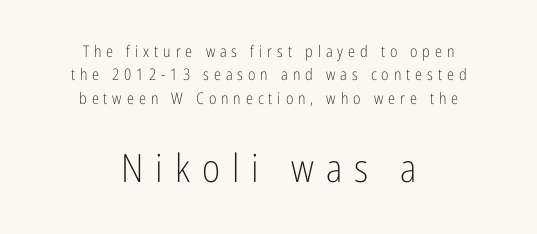
{"serif": "no", "italic": "no", "bold": "no", "weight": "light", "width": "condensed", "stroke_contrast": "low", "x_height": "medium", "monospaced": "no", "underline": "no", "align": "center", "line_spacing": "normal", "line_spacing_ratio": 1.46, "letter_spacing": "wide", "letter_spacing_em": 0.31, "larger_block": "second", "size_ratio": 2.44, "glyph_px": 39}
